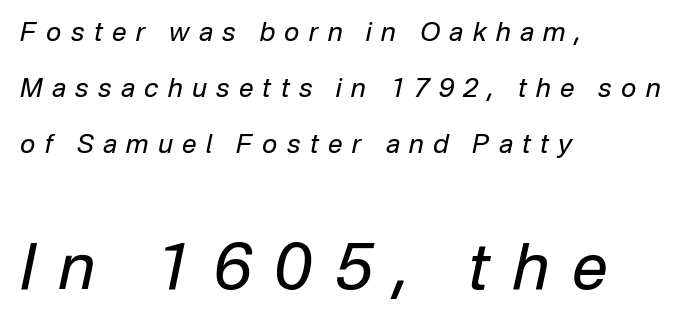
Q: Is the text bold? A: No.
Q: Is the text italic (slanted)? A: Yes, it leans right by about 12 degrees.
Q: Is the text underlined? A: No.
Q: How is the paragraph aligned? A: Left-aligned.
Q: Is the spacing between letters normal or unusually wide? A: Unusually wide.
Q: Is the spacing between lines tight, normal or loose? A: Loose.
Q: Which block of text is set in a larger size, the first (top) or the second (bottom)? A: The second (bottom) one.
Q: Width (condensed, normal, or wide)? A: Normal.
Q: Stroke contrast? A: Low.
Q: x-height? A: Medium.
Q: Monospaced? A: No.
